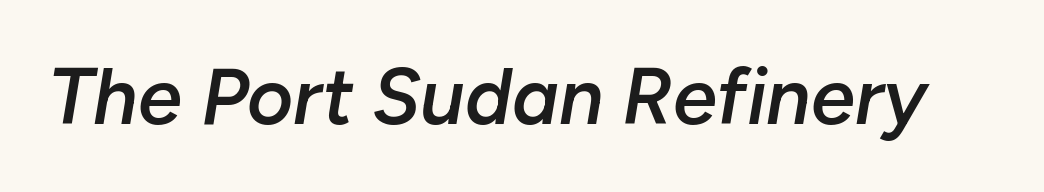
The image shows 79 px semibold type, italic (leaning right); set normal letter spacing, not underlined; low stroke contrast and a medium x-height.
